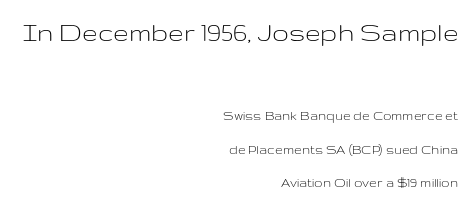
The image shows 28 px light, wide sans-serif type, upright; set right-aligned, loose line spacing (2.41x), normal letter spacing, not underlined; the first (top) block is 2.0x larger; low stroke contrast and a medium x-height.
